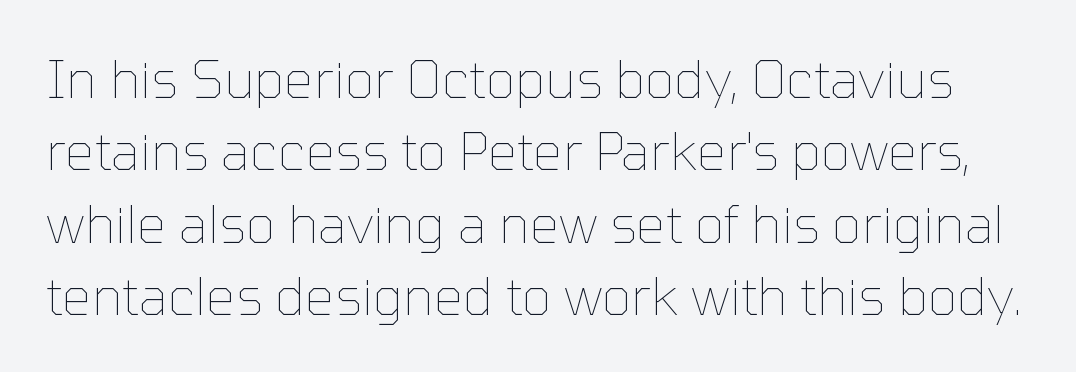
The image shows 52 px thin type, upright; set normal line spacing (1.39x), normal letter spacing, not underlined; low stroke contrast and a medium x-height.
